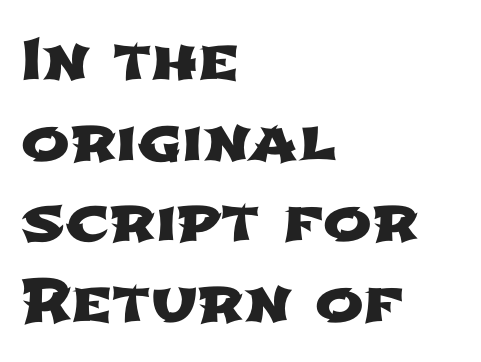
Q: Is the typeface a serif or a sans-serif typeface? A: Sans-serif.
Q: Is the text underlined? A: No.
Q: How is the paragraph aligned? A: Left-aligned.
Q: Is the spacing between letters normal or unusually wide? A: Normal.
Q: Is the spacing between lines tight, normal or loose? A: Normal.
Q: Width (condensed, normal, or wide)? A: Wide.
Q: Stroke contrast? A: Low.
Q: x-height? A: Medium.
Q: Monospaced? A: No.
